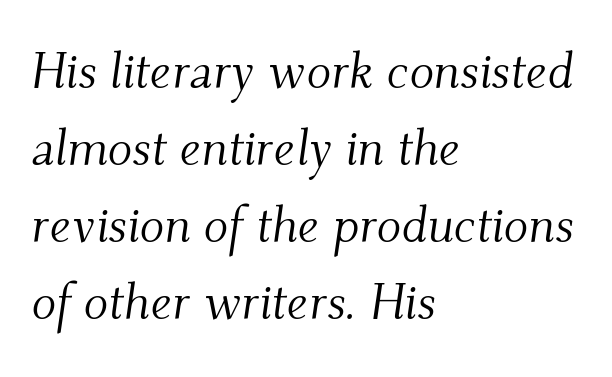
{"serif": "yes", "italic": "yes", "lean": "right", "slant_degrees": 9, "bold": "no", "weight": "light", "width": "normal", "stroke_contrast": "medium", "x_height": "small", "monospaced": "no", "underline": "no", "align": "left", "line_spacing": "normal", "line_spacing_ratio": 1.51, "letter_spacing": "normal", "letter_spacing_em": 0.0, "glyph_px": 51}
